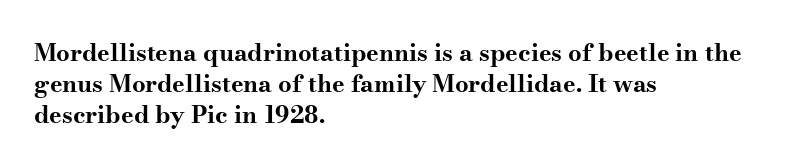
{"italic": "no", "bold": "yes", "underline": "no", "align": "left", "line_spacing": "normal", "line_spacing_ratio": 1.3, "letter_spacing": "normal", "letter_spacing_em": 0.0, "glyph_px": 24}
